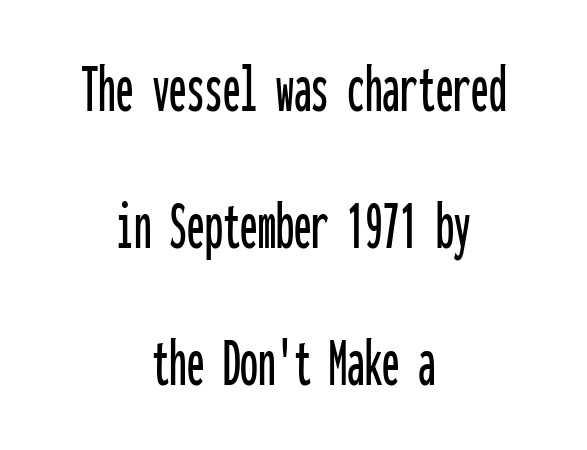
The image shows 71 px condensed sans-serif type, upright, monospaced; set centered, loose line spacing (1.93x), normal letter spacing, not underlined; low stroke contrast and a medium x-height.
